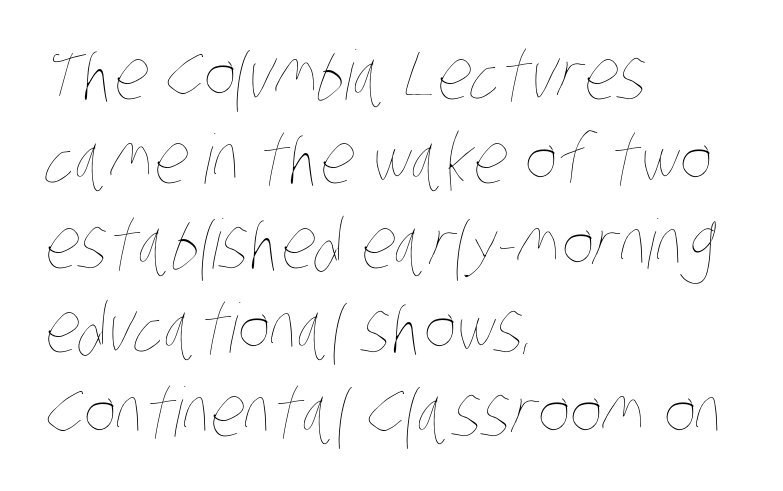
The image shows 68 px thin, condensed type; set left-aligned, line spacing 1.24x, normal letter spacing, not underlined; low stroke contrast and a large x-height.
